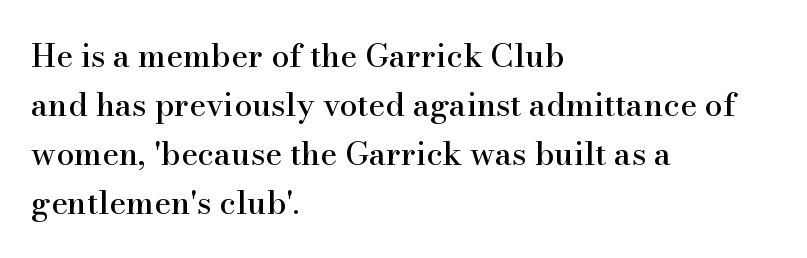
Q: Is the text italic (slanted)? A: No, it is upright.
Q: Is the typeface a serif or a sans-serif typeface? A: Serif.
Q: Is the text underlined? A: No.
Q: How is the paragraph aligned? A: Left-aligned.
Q: Is the spacing between letters normal or unusually wide? A: Normal.
Q: Is the spacing between lines tight, normal or loose? A: Normal.
Q: Width (condensed, normal, or wide)? A: Normal.
Q: Stroke contrast? A: High.
Q: x-height? A: Small.
Q: Monospaced? A: No.
